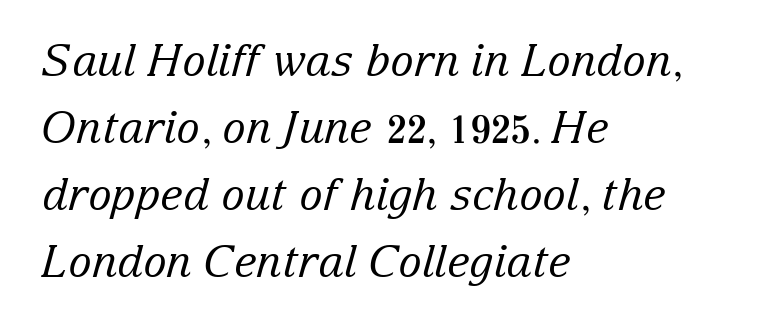
Q: Is the text bold? A: No.
Q: Is the text italic (slanted)? A: Yes, it leans right by about 15 degrees.
Q: Is the typeface a serif or a sans-serif typeface? A: Serif.
Q: Is the text underlined? A: No.
Q: How is the paragraph aligned? A: Left-aligned.
Q: Is the spacing between letters normal or unusually wide? A: Normal.
Q: Is the spacing between lines tight, normal or loose? A: Normal.
Q: Width (condensed, normal, or wide)? A: Normal.
Q: Stroke contrast? A: Low.
Q: x-height? A: Medium.
Q: Monospaced? A: No.
